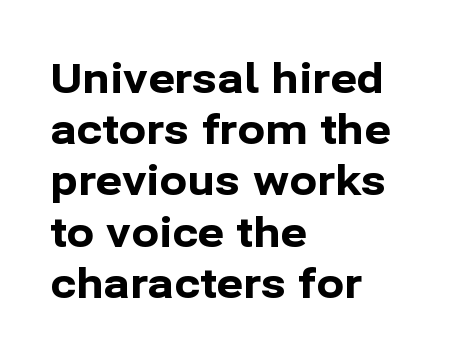
Q: Is the text bold? A: Yes.
Q: Is the text italic (slanted)? A: No, it is upright.
Q: Is the typeface a serif or a sans-serif typeface? A: Sans-serif.
Q: Is the text underlined? A: No.
Q: How is the paragraph aligned? A: Left-aligned.
Q: Is the spacing between letters normal or unusually wide? A: Normal.
Q: Is the spacing between lines tight, normal or loose? A: Normal.
Q: Width (condensed, normal, or wide)? A: Normal.
Q: Stroke contrast? A: Low.
Q: x-height? A: Medium.
Q: Monospaced? A: No.
